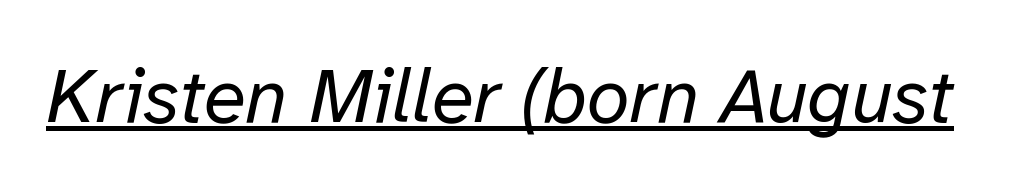
The image shows 77 px regular-weight type, italic (leaning right); set normal letter spacing, underlined; low stroke contrast and a medium x-height.
